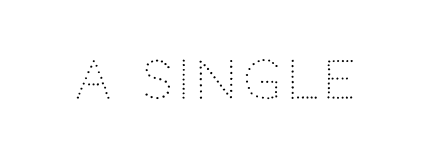
{"serif": "no", "italic": "no", "bold": "no", "weight": "light", "width": "normal", "stroke_contrast": "low", "x_height": "large", "monospaced": "no", "underline": "no", "glyph_px": 52}
